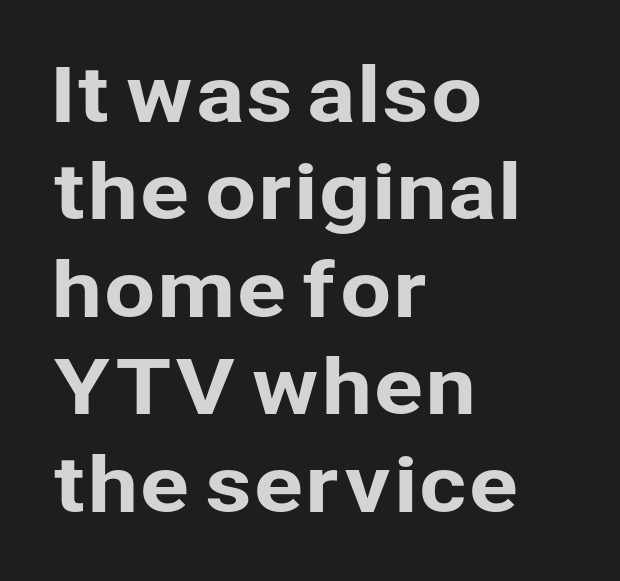
The image shows 75 px sans-serif type, upright; set left-aligned, normal line spacing (1.3x), normal letter spacing, not underlined; low stroke contrast and a medium x-height.
